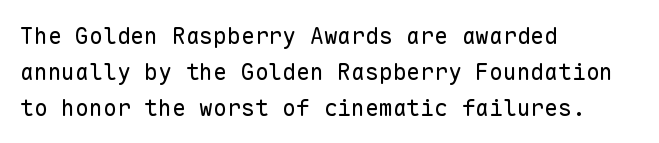
The foot of each line stays bare and open. It's the straight-up-and-down kind of type. The gaps between neighbouring characters are ordinary and unremarkable. A normal amount of white space separates one row of letters from the next. Typeset ragged right — the left edge is the straight one. Is the stroke heavy? The answer is a plain regular-or-lighter.
